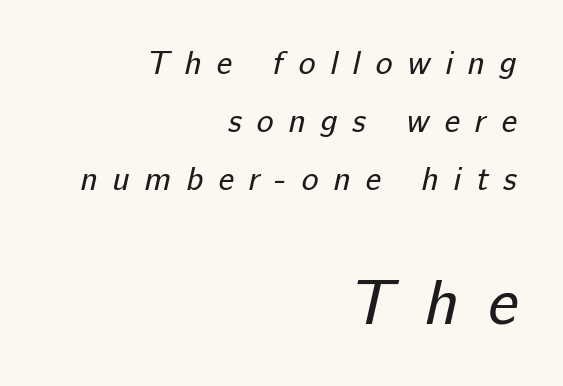
Is this a sans? Yes — the strokes have no serifs. Look at the glyph heights: the lower group is clearly the bigger setting. Which margin do the lines hug? The right one — the left edge is uneven. Here the designer chose a conventional face with non-uniform glyph widths. Glance below the letters and you will spot only blank space. The tracking jumps out immediately: characters are airy and widely separated.
